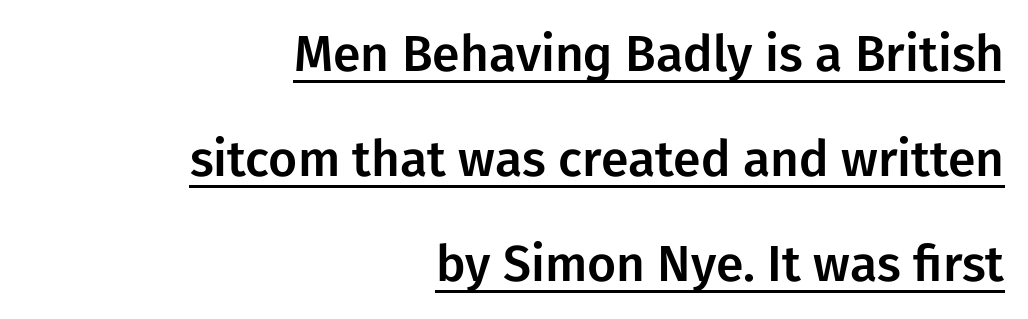
{"serif": "no", "italic": "no", "width": "normal", "stroke_contrast": "low", "x_height": "medium", "monospaced": "no", "underline": "yes", "align": "right", "line_spacing": "loose", "line_spacing_ratio": 2.1, "letter_spacing": "normal", "letter_spacing_em": 0.0, "glyph_px": 50}
